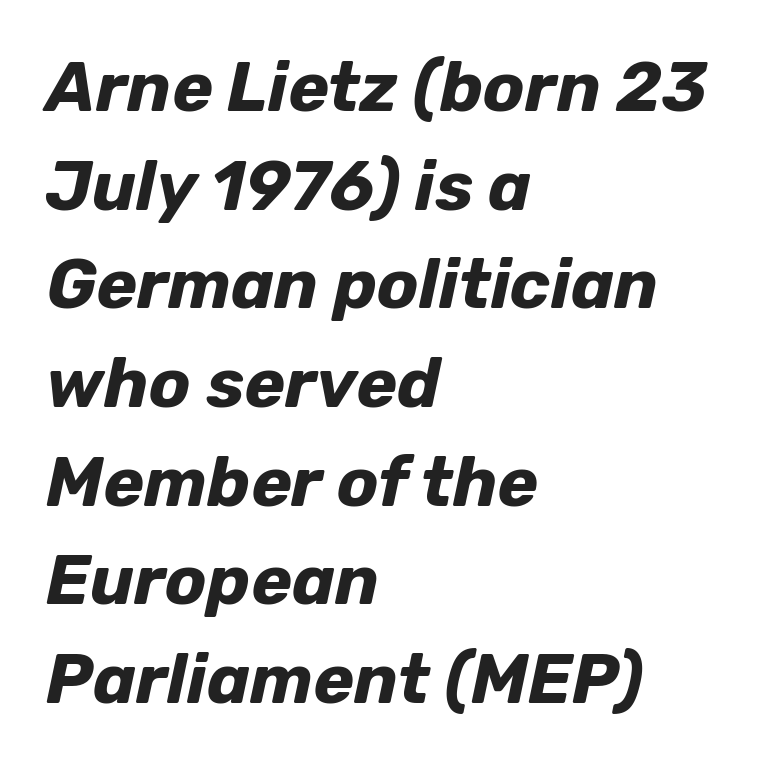
{"italic": "yes", "lean": "right", "slant_degrees": 12, "bold": "yes", "weight": "bold", "width": "normal", "stroke_contrast": "low", "x_height": "medium", "monospaced": "no", "underline": "no", "align": "left", "line_spacing": "normal", "line_spacing_ratio": 1.43, "letter_spacing": "normal", "letter_spacing_em": 0.0, "glyph_px": 69}
